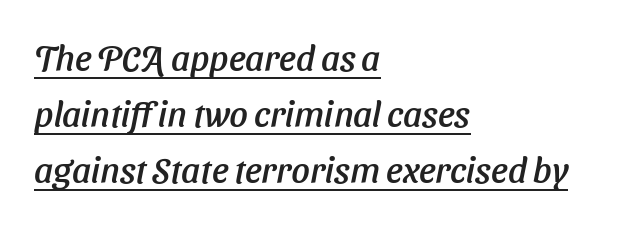
Q: Is the typeface a serif or a sans-serif typeface? A: Serif.
Q: Is the text underlined? A: Yes.
Q: How is the paragraph aligned? A: Left-aligned.
Q: Is the spacing between letters normal or unusually wide? A: Normal.
Q: Is the spacing between lines tight, normal or loose? A: Normal.
Q: Width (condensed, normal, or wide)? A: Normal.
Q: Stroke contrast? A: Low.
Q: x-height? A: Medium.
Q: Monospaced? A: No.
